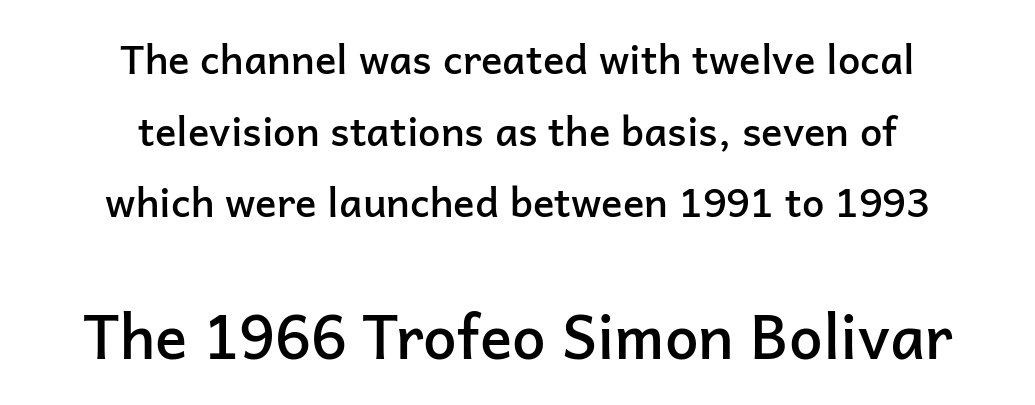
The image shows 60 px semibold sans-serif type, upright; set centered, line spacing 1.79x, normal letter spacing, not underlined; the second (bottom) block is 1.5x larger; low stroke contrast and a medium x-height.
